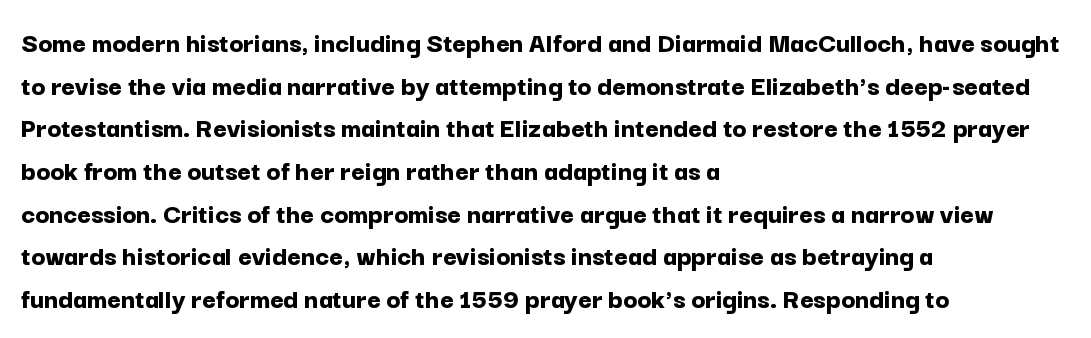
The image shows 29 px bold sans-serif type, upright; set left-aligned, normal line spacing (1.47x), normal letter spacing, not underlined; low stroke contrast and a medium x-height.
